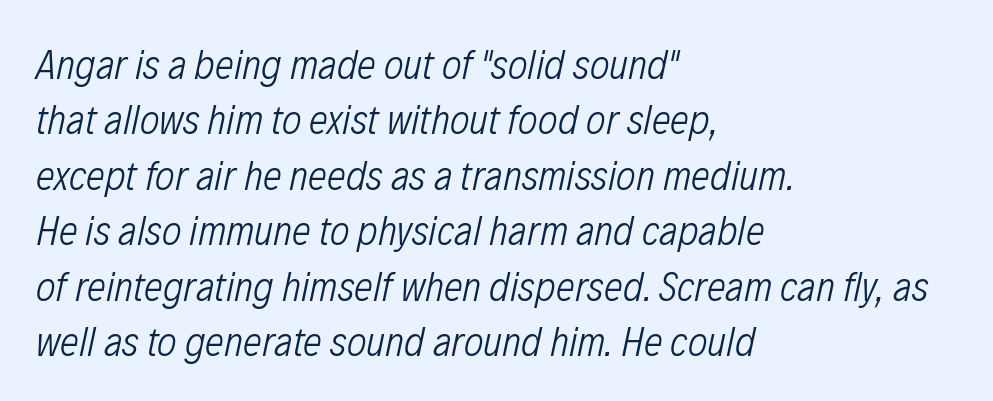
Q: Is the text bold? A: No.
Q: Is the text italic (slanted)? A: Yes, it leans right by about 12 degrees.
Q: Is the text underlined? A: No.
Q: How is the paragraph aligned? A: Left-aligned.
Q: Is the spacing between letters normal or unusually wide? A: Normal.
Q: Is the spacing between lines tight, normal or loose? A: Normal.
Q: Width (condensed, normal, or wide)? A: Condensed.
Q: Stroke contrast? A: Low.
Q: x-height? A: Medium.
Q: Monospaced? A: No.
